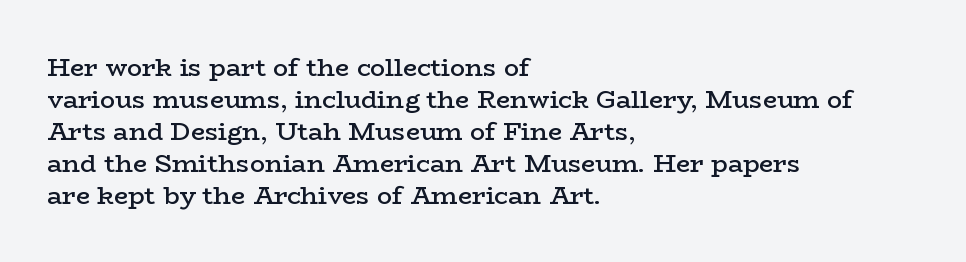
The image shows 25 px text type, upright; set left-aligned, normal line spacing (1.28x), normal letter spacing, not underlined.
